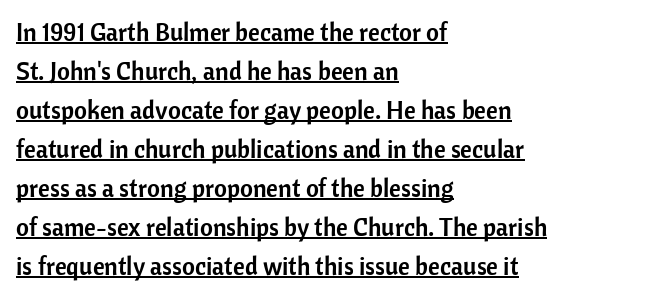
Quick note: interline space is typical. Compared with a centered layout, this one pins lines to the left instead. Notice how the stems are strictly vertical — no italics here. Check the space under the baseline: a stroke is drawn there. The letters sit at their default tracking, neither squeezed nor spread.
